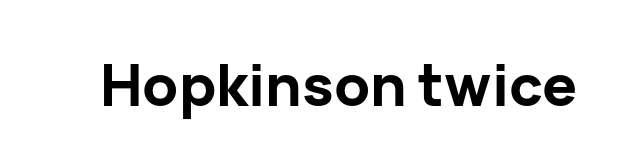
{"serif": "no", "italic": "no", "bold": "yes", "weight": "bold", "width": "normal", "stroke_contrast": "low", "x_height": "medium", "monospaced": "no", "underline": "no", "letter_spacing": "normal", "letter_spacing_em": 0.0, "glyph_px": 58}
